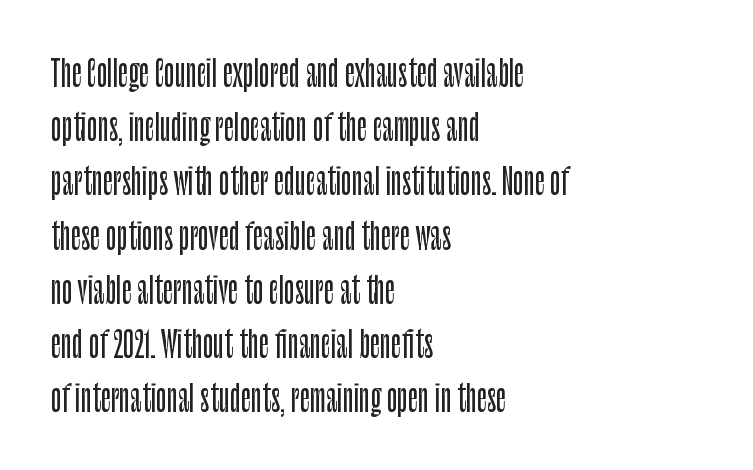
Do the letters lean? They stand straight. The passage shown has conventional tracking throughout. No word sits above an underline. Successive baselines arrive at the customary interval. Note: no serifs on the glyphs. The face used here is proportionally spaced, like ordinary book or web type.
